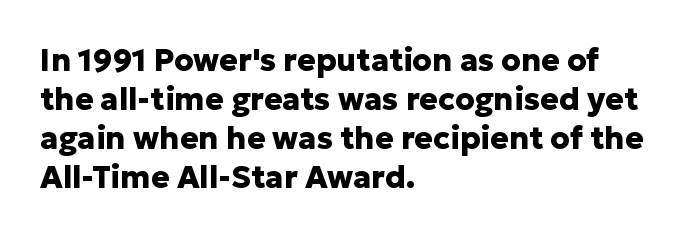
Q: Is the text bold? A: Yes.
Q: Is the text italic (slanted)? A: No, it is upright.
Q: Is the typeface a serif or a sans-serif typeface? A: Sans-serif.
Q: Is the text underlined? A: No.
Q: How is the paragraph aligned? A: Left-aligned.
Q: Is the spacing between letters normal or unusually wide? A: Normal.
Q: Is the spacing between lines tight, normal or loose? A: Normal.
Q: Width (condensed, normal, or wide)? A: Normal.
Q: Stroke contrast? A: Low.
Q: x-height? A: Medium.
Q: Monospaced? A: No.
